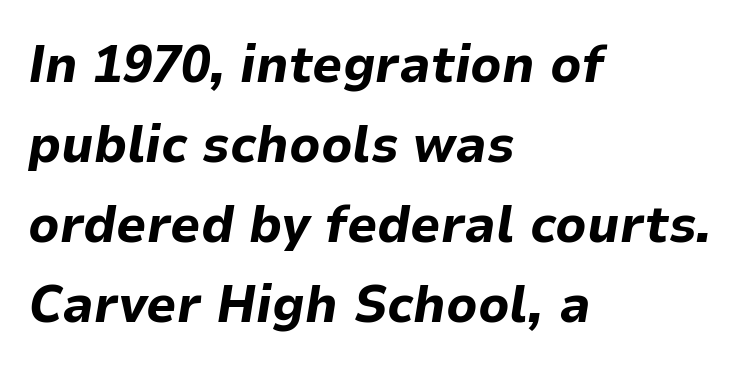
The image shows 53 px bold type, italic (leaning right); set left-aligned, normal line spacing (1.51x), normal letter spacing, not underlined; low stroke contrast and a medium x-height.
